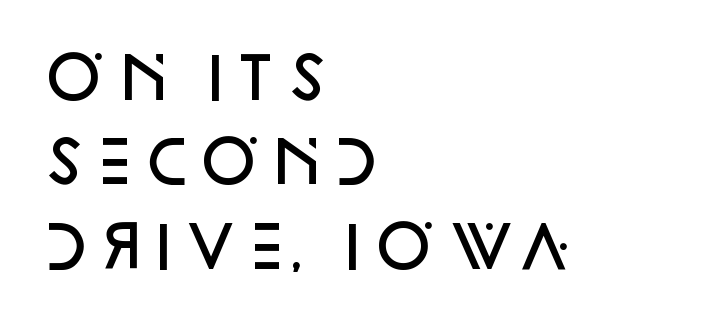
{"serif": "no", "italic": "no", "bold": "semi", "weight": "semibold", "width": "normal", "stroke_contrast": "low", "x_height": "large", "monospaced": "no", "underline": "no", "align": "left", "line_spacing": "normal", "line_spacing_ratio": 1.48, "letter_spacing": "normal", "letter_spacing_em": 0.0, "glyph_px": 57}
